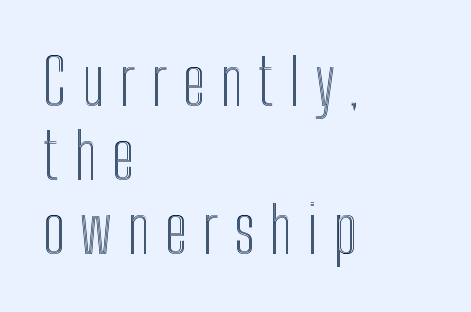
{"italic": "no", "width": "condensed", "x_height": "medium", "monospaced": "no", "underline": "no", "align": "left", "line_spacing_ratio": 1.16, "letter_spacing": "wide", "letter_spacing_em": 0.23, "glyph_px": 64}
